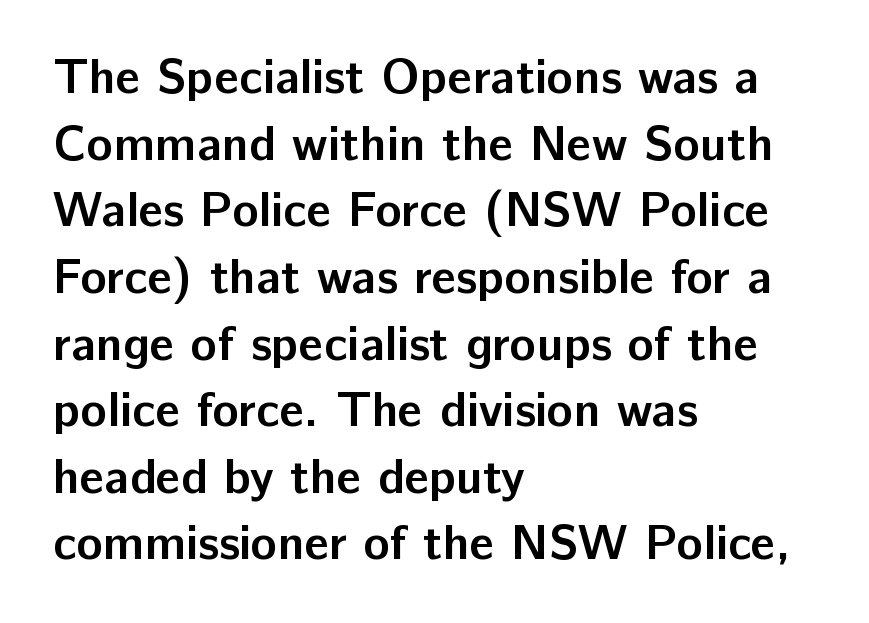
The paragraph shown leans on its left margin. The passage shown is typed in a proportional face where columns would drift. The letters are bold, with thick, heavy strokes. One glance says typical: line gaps are just what's usual. It's the straight-up-and-down kind of type.
